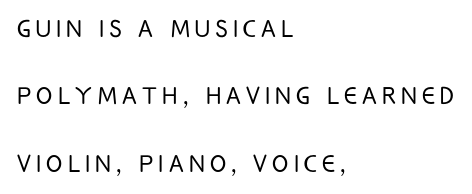
The block of text is sparse from top to bottom, with ample space between rows. Check the space under the baseline: it is left empty. Horizontal alignment here is leftward, the default for most running prose. The passage shown is typed in a proportional face where columns would drift. Ink coverage per letter is moderate at most. If you drew a line through each stem, it would be perfectly vertical.
